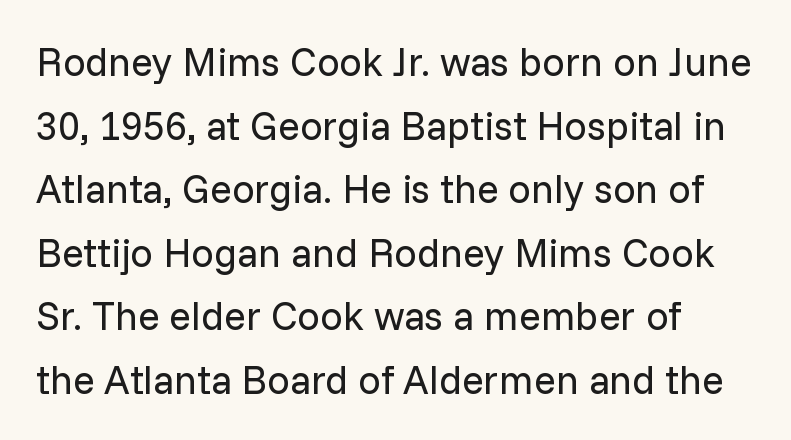
The setting favours the left margin, as ordinary paragraphs usually do. Descenders hang freely into open space. Between one letter and the next there's only the usual sliver of space. Do the letters lean? They stand straight. Stems here are at most as thick as an everyday book face.
